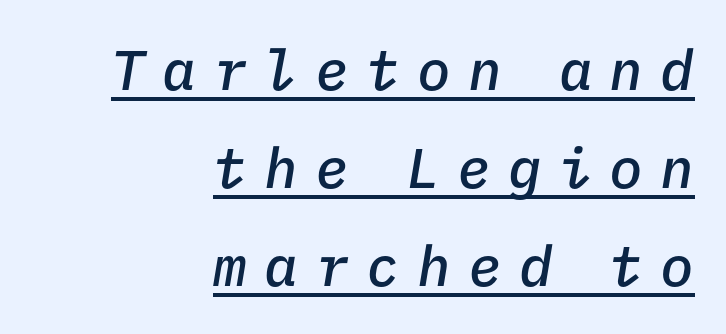
{"italic": "yes", "lean": "right", "slant_degrees": 9, "bold": "semi", "weight": "semibold", "width": "normal", "stroke_contrast": "low", "x_height": "medium", "monospaced": "yes", "underline": "yes", "align": "right", "line_spacing_ratio": 1.75, "letter_spacing": "wide", "letter_spacing_em": 0.31, "glyph_px": 56}
